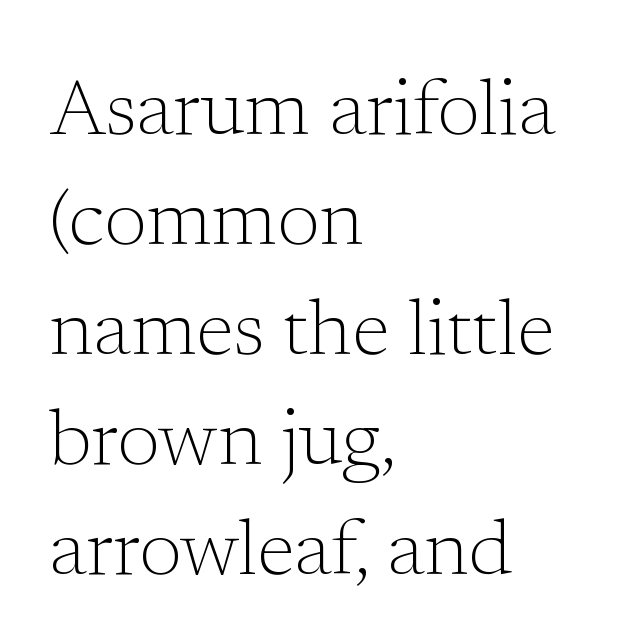
Q: Is the text bold? A: No.
Q: Is the text italic (slanted)? A: No, it is upright.
Q: Is the typeface a serif or a sans-serif typeface? A: Serif.
Q: Is the text underlined? A: No.
Q: How is the paragraph aligned? A: Left-aligned.
Q: Is the spacing between letters normal or unusually wide? A: Normal.
Q: Is the spacing between lines tight, normal or loose? A: Normal.
Q: Width (condensed, normal, or wide)? A: Normal.
Q: Stroke contrast? A: Low.
Q: x-height? A: Medium.
Q: Monospaced? A: No.
